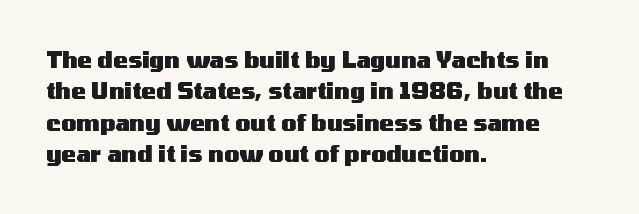
Q: Is the text bold? A: Yes.
Q: Is the text italic (slanted)? A: No, it is upright.
Q: Is the text underlined? A: No.
Q: How is the paragraph aligned? A: Left-aligned.
Q: Is the spacing between letters normal or unusually wide? A: Normal.
Q: Is the spacing between lines tight, normal or loose? A: Normal.
